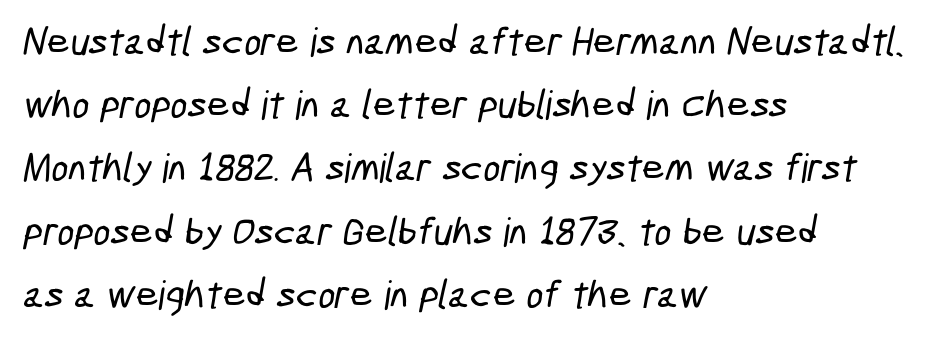
The image shows 40 px condensed sans-serif type; set left-aligned, normal line spacing (1.58x), normal letter spacing, not underlined; low stroke contrast and a medium x-height.
